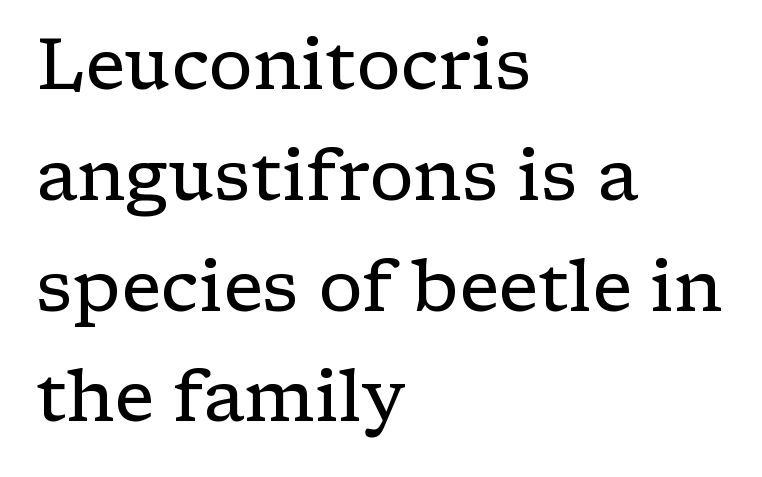
The characters are drawn with everyday or finer stroke widths. These lines are set flush left with a ragged right edge. Quick note: not italic, upright. This sample uses plain, unmodified letter spacing. The typeface chosen for these lines features serifs. Each row of text sits above clean, open space.
